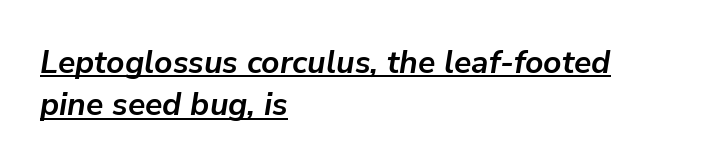
Q: Is the text bold? A: Yes.
Q: Is the text italic (slanted)? A: Yes, it leans right by about 9 degrees.
Q: Is the text underlined? A: Yes.
Q: How is the paragraph aligned? A: Left-aligned.
Q: Is the spacing between letters normal or unusually wide? A: Normal.
Q: Is the spacing between lines tight, normal or loose? A: Normal.
Q: Width (condensed, normal, or wide)? A: Normal.
Q: Stroke contrast? A: Low.
Q: x-height? A: Medium.
Q: Monospaced? A: No.
